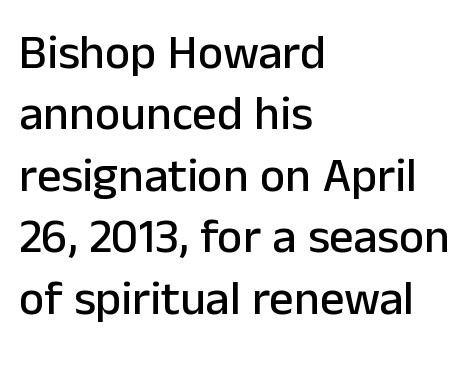
{"serif": "no", "italic": "no", "width": "normal", "stroke_contrast": "low", "x_height": "medium", "monospaced": "no", "underline": "no", "align": "left", "line_spacing": "normal", "line_spacing_ratio": 1.28, "letter_spacing": "normal", "letter_spacing_em": 0.0, "glyph_px": 48}
